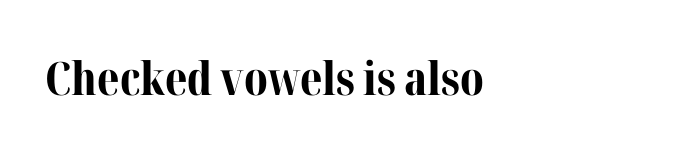
{"serif": "yes", "italic": "no", "bold": "yes", "weight": "bold", "width": "normal", "stroke_contrast": "medium", "x_height": "medium", "monospaced": "no", "underline": "no", "align": "left", "letter_spacing": "normal", "letter_spacing_em": 0.0, "glyph_px": 46}
